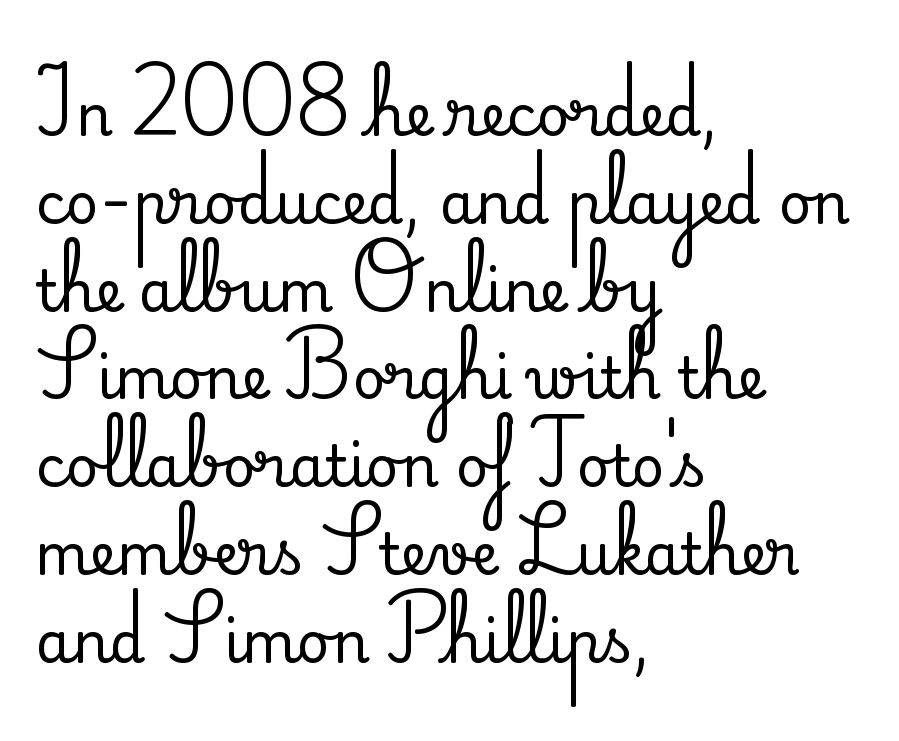
Q: Is the text italic (slanted)? A: No, it is upright.
Q: Is the typeface a serif or a sans-serif typeface? A: Serif.
Q: Is the text underlined? A: No.
Q: How is the paragraph aligned? A: Left-aligned.
Q: Is the spacing between letters normal or unusually wide? A: Normal.
Q: Is the spacing between lines tight, normal or loose? A: Normal.
Q: Width (condensed, normal, or wide)? A: Normal.
Q: Stroke contrast? A: Medium.
Q: x-height? A: Small.
Q: Monospaced? A: No.
